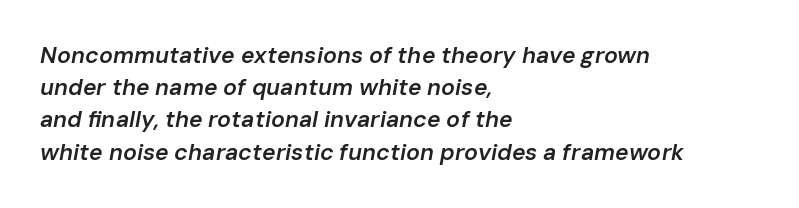
The image shows 23 px text type, italic (leaning right); set left-aligned, normal line spacing (1.4x), normal letter spacing, not underlined.
